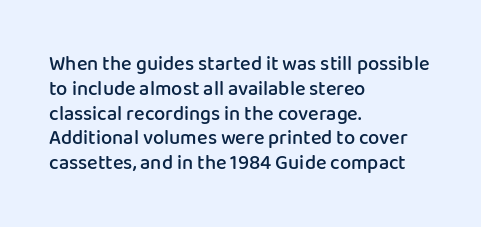
The image shows 20 px text type, upright; set left-aligned, line spacing 1.24x, normal letter spacing, not underlined.
